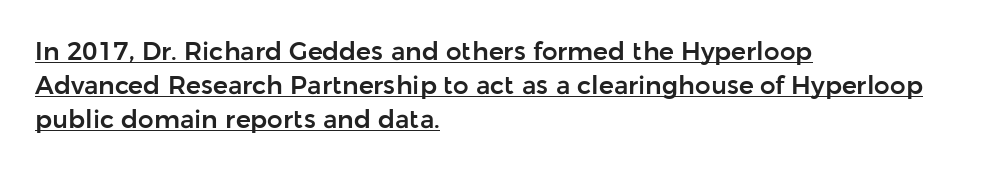
Q: Is the text italic (slanted)? A: No, it is upright.
Q: Is the text underlined? A: Yes.
Q: How is the paragraph aligned? A: Left-aligned.
Q: Is the spacing between letters normal or unusually wide? A: Normal.
Q: Is the spacing between lines tight, normal or loose? A: Normal.
